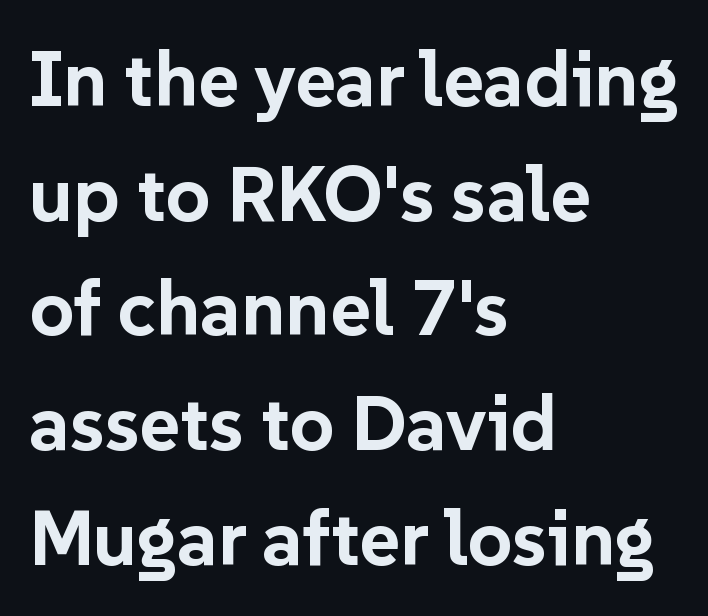
The image shows 78 px bold sans-serif type, upright; set left-aligned, normal line spacing (1.47x), normal letter spacing, not underlined; low stroke contrast and a medium x-height.
